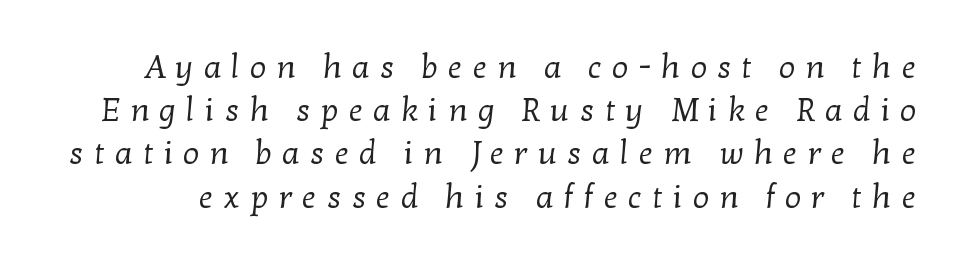
Vertical stems look standard width or narrower in stroke. This sample has the flowing, uneven cadence of proportional lettering. Tracking here is generous; glyphs stand well apart from one another. Clear beneath every line of the passage. The characters display serif detailing at their extremities. The line-height multiplier appears to be the usual default.
